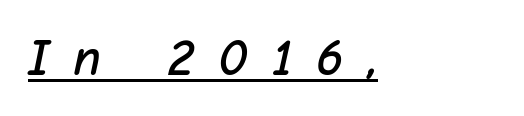
The image shows 52 px text type, italic (leaning right); set left-aligned, unusually wide letter spacing (+0.46 em), underlined; low stroke contrast and a medium x-height.
